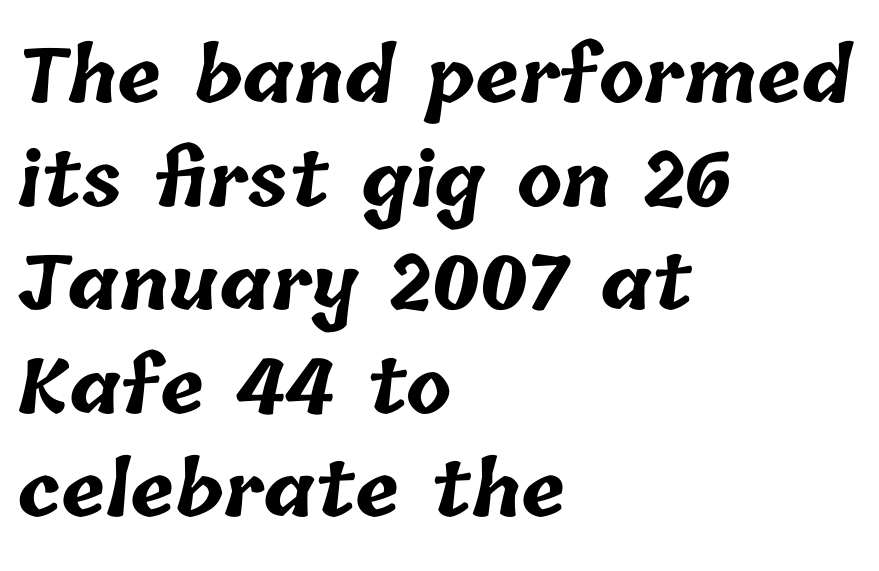
Q: Is the text bold? A: Yes.
Q: Is the text underlined? A: No.
Q: How is the paragraph aligned? A: Left-aligned.
Q: Is the spacing between letters normal or unusually wide? A: Normal.
Q: Is the spacing between lines tight, normal or loose? A: Normal.
Q: Width (condensed, normal, or wide)? A: Normal.
Q: Stroke contrast? A: Low.
Q: x-height? A: Medium.
Q: Monospaced? A: No.
